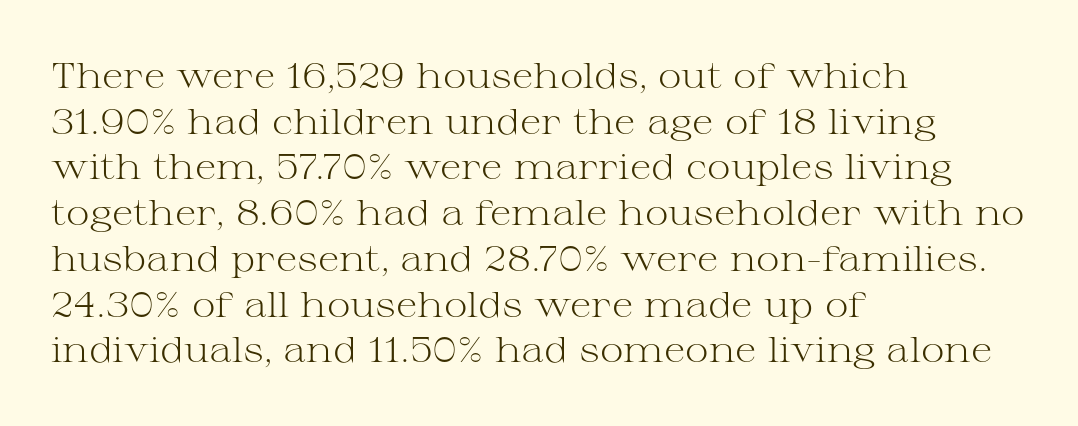
Q: Is the text bold? A: No.
Q: Is the text italic (slanted)? A: No, it is upright.
Q: Is the typeface a serif or a sans-serif typeface? A: Serif.
Q: Is the text underlined? A: No.
Q: How is the paragraph aligned? A: Left-aligned.
Q: Is the spacing between letters normal or unusually wide? A: Normal.
Q: Is the spacing between lines tight, normal or loose? A: Normal.
Q: Width (condensed, normal, or wide)? A: Wide.
Q: Stroke contrast? A: Medium.
Q: x-height? A: Medium.
Q: Monospaced? A: No.
